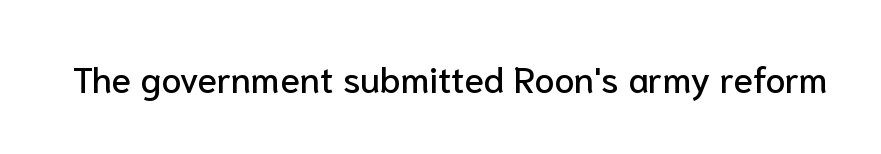
Q: Is the text italic (slanted)? A: No, it is upright.
Q: Is the typeface a serif or a sans-serif typeface? A: Sans-serif.
Q: Is the text underlined? A: No.
Q: Is the spacing between letters normal or unusually wide? A: Normal.
Q: Width (condensed, normal, or wide)? A: Normal.
Q: Stroke contrast? A: Low.
Q: x-height? A: Medium.
Q: Monospaced? A: No.
